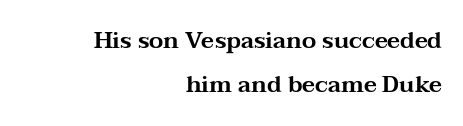
The image shows 23 px text type, upright; set right-aligned, loose line spacing (1.9x), normal letter spacing, not underlined.
